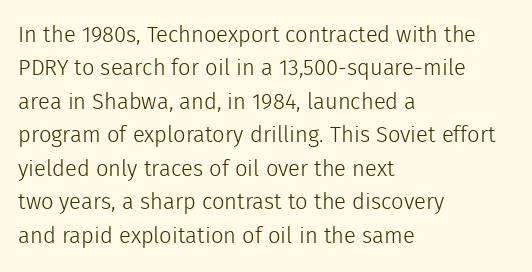
Q: Is the text bold? A: No.
Q: Is the text italic (slanted)? A: No, it is upright.
Q: Is the text underlined? A: No.
Q: How is the paragraph aligned? A: Left-aligned.
Q: Is the spacing between letters normal or unusually wide? A: Normal.
Q: Is the spacing between lines tight, normal or loose? A: Normal.
